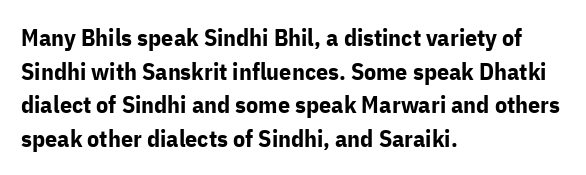
Any mark beneath the type? The region is blank. Regular leading. The face used here is rendered with its standard letterfit. These words are printed bold, with thick strokes throughout. Italic? Not at all — the glyphs are vertical. Left-aligned paragraph, ragged on the right.
